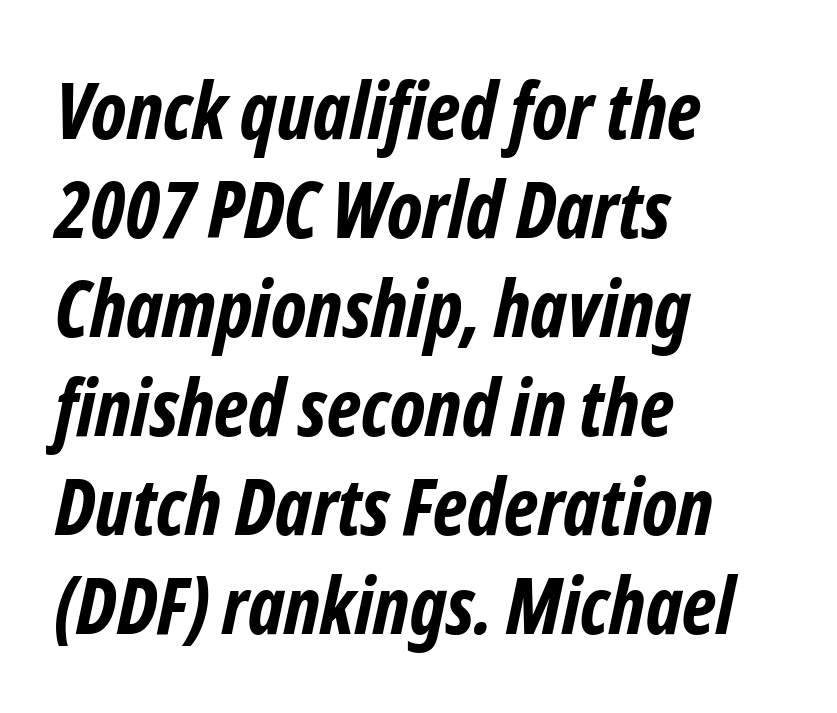
Q: Is the text bold? A: Yes.
Q: Is the typeface a serif or a sans-serif typeface? A: Sans-serif.
Q: Is the text underlined? A: No.
Q: How is the paragraph aligned? A: Left-aligned.
Q: Is the spacing between letters normal or unusually wide? A: Normal.
Q: Is the spacing between lines tight, normal or loose? A: Normal.
Q: Width (condensed, normal, or wide)? A: Condensed.
Q: Stroke contrast? A: Low.
Q: x-height? A: Medium.
Q: Monospaced? A: No.
